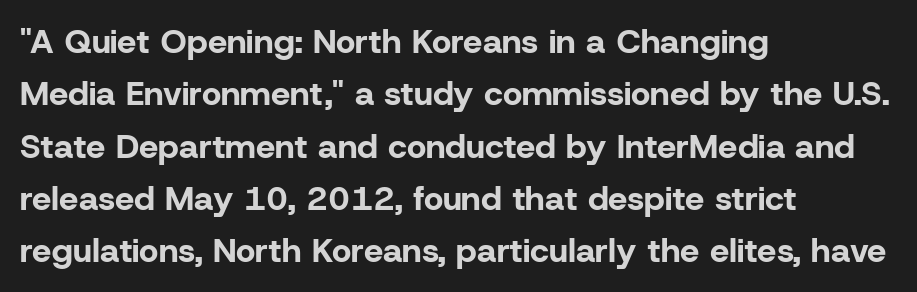
The image shows 34 px bold sans-serif type, upright; set left-aligned, normal line spacing (1.54x), normal letter spacing, not underlined; low stroke contrast and a medium x-height.
